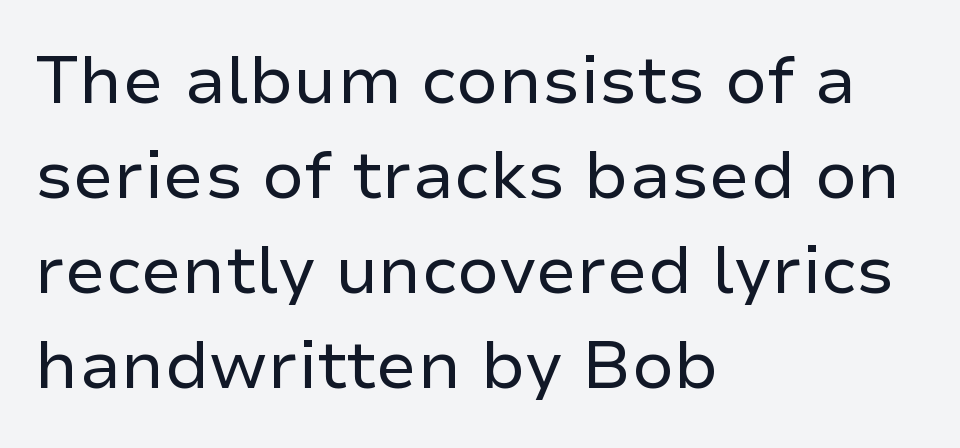
{"serif": "no", "italic": "no", "bold": "no", "weight": "regular", "width": "normal", "stroke_contrast": "low", "x_height": "medium", "monospaced": "no", "underline": "no", "align": "left", "line_spacing": "normal", "line_spacing_ratio": 1.42, "letter_spacing": "normal", "letter_spacing_em": 0.0, "glyph_px": 67}
